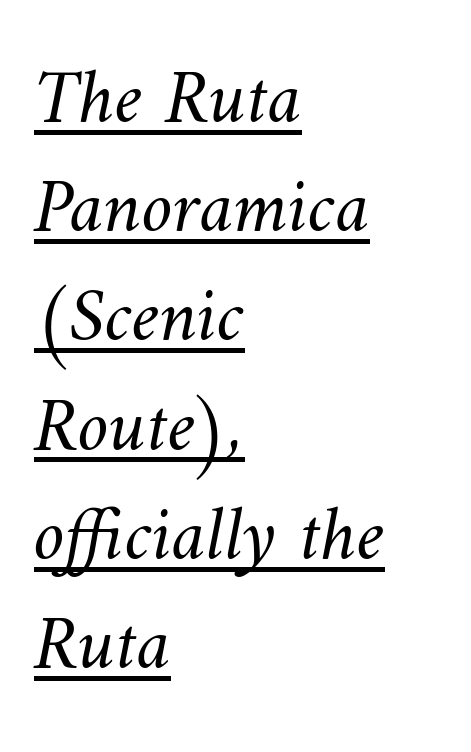
{"bold": "no", "weight": "light", "width": "normal", "stroke_contrast": "medium", "x_height": "small", "monospaced": "no", "underline": "yes", "align": "left", "line_spacing": "normal", "line_spacing_ratio": 1.4, "letter_spacing": "normal", "letter_spacing_em": 0.0, "glyph_px": 78}
